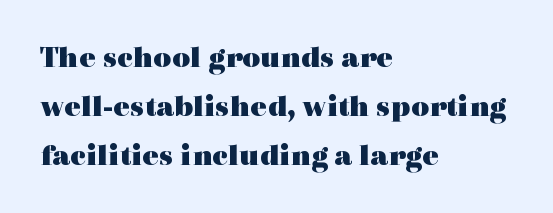
The image shows 31 px heavy, wide serif type, upright; set left-aligned, normal line spacing (1.58x), normal letter spacing, not underlined; a medium x-height.
